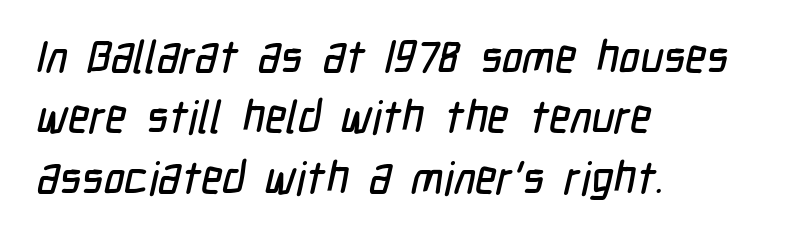
The image shows 45 px condensed sans-serif type; set left-aligned, normal line spacing (1.34x), normal letter spacing, not underlined; low stroke contrast and a medium x-height.
